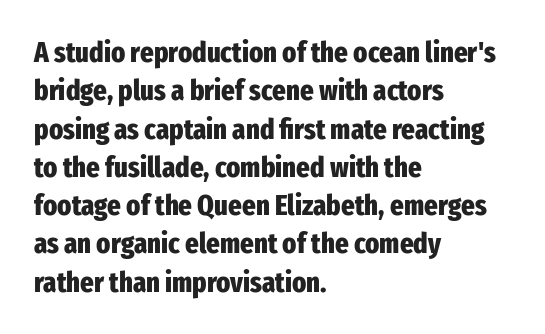
The image shows 29 px heavy, condensed sans-serif type, upright; set left-aligned, normal line spacing (1.32x), normal letter spacing, not underlined; low stroke contrast and a medium x-height.
